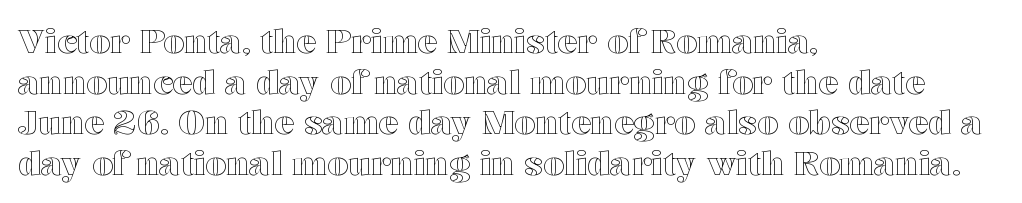
{"italic": "no", "width": "wide", "x_height": "medium", "monospaced": "no", "underline": "no", "align": "left", "line_spacing_ratio": 1.23, "letter_spacing": "normal", "letter_spacing_em": 0.0, "glyph_px": 33}
